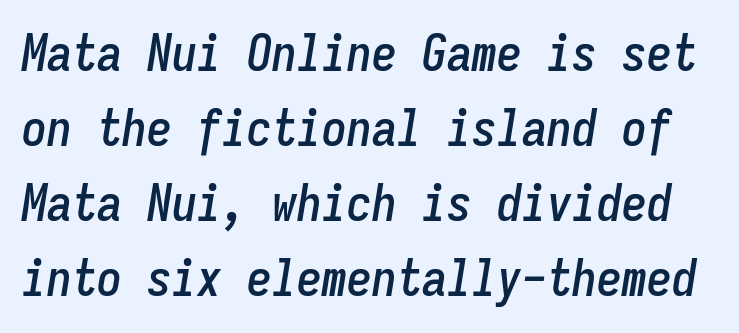
The image shows 50 px condensed type, italic (leaning right), monospaced; set normal line spacing (1.5x), normal letter spacing, not underlined; low stroke contrast and a medium x-height.
